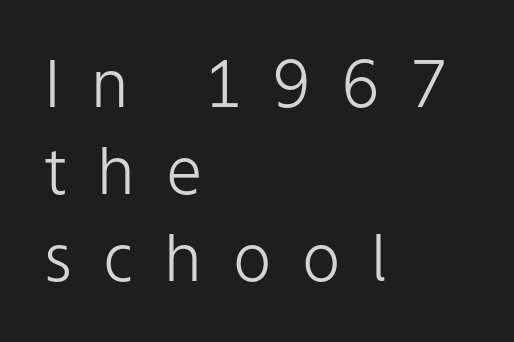
A clean baseline with only descenders dipping below it. This sample has the flowing, uneven cadence of proportional lettering. Each stroke keeps to a modest, everyday thickness or less. Evenly set lines give the paragraph a standard silhouette. The type sits square on the baseline with zero lean. The text was rendered using a sans face with plain stroke endings.
